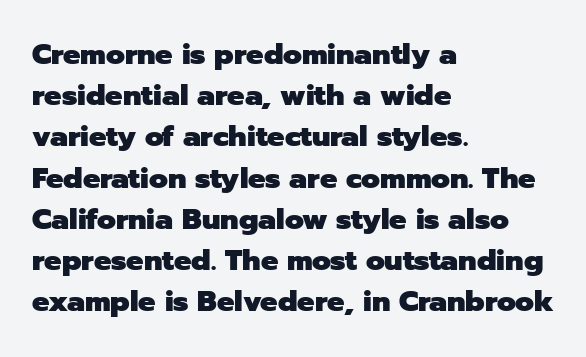
Spacing verdict: proportional, widths tailored to each character. There is no visible air inserted between adjacent glyphs. The passage shown stacks its lines at a standard gap. Font category for this specimen: sans-serif. The gap between lines stays unmarked.
